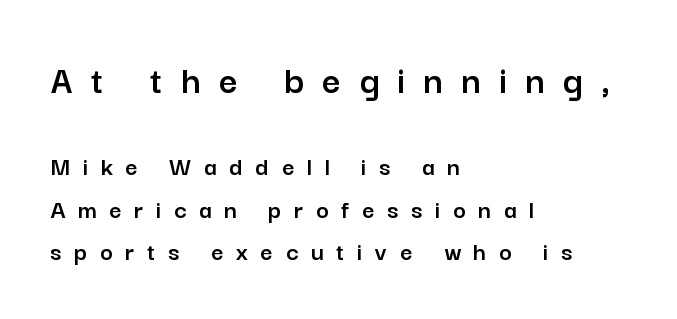
The image shows 40 px sans-serif type, upright; set left-aligned, normal line spacing (1.59x), unusually wide letter spacing (+0.47 em), not underlined; the first (top) block is 1.48x larger; low stroke contrast and a medium x-height.
